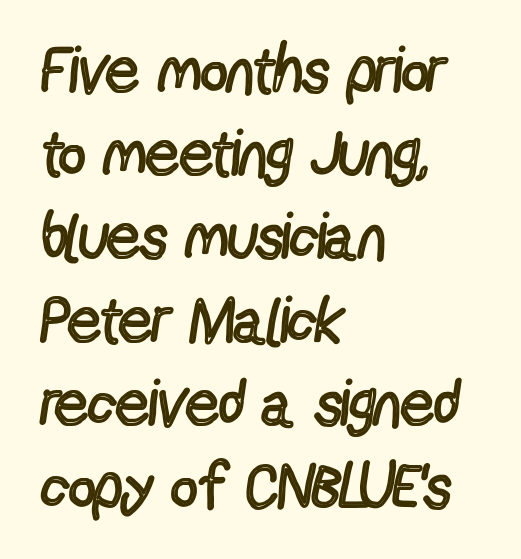
The specimen omits any rule beneath the text block's lines. The rendering shows plain stroke endings on the letterforms — a sans-serif design. The passage is arranged the way most books set body copy — flush left. On a weight scale, this lands at 450 or below. Spacing verdict: proportional, widths tailored to each character.
